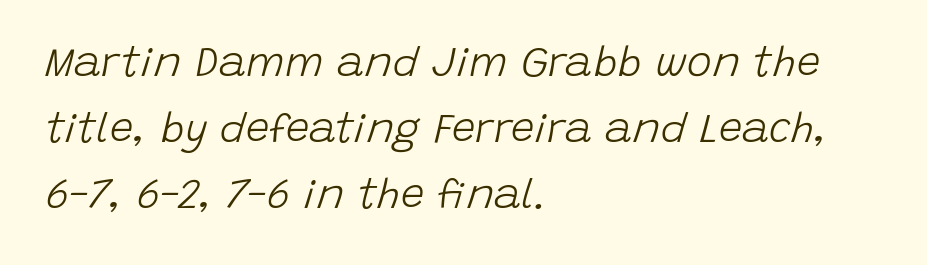
The image shows 42 px light type, italic (leaning right); set left-aligned, normal line spacing (1.57x), normal letter spacing, not underlined; low stroke contrast and a large x-height.
